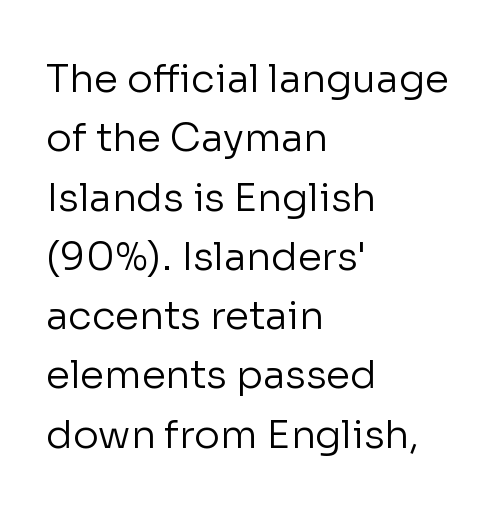
Letters have the restrained weight of plain body copy at most. Grotesque or geometric, the face here clearly has no serifs. Think of a printed novel: that variable character pitch is what you see here. This is roman type, the default non-slanted kind.
